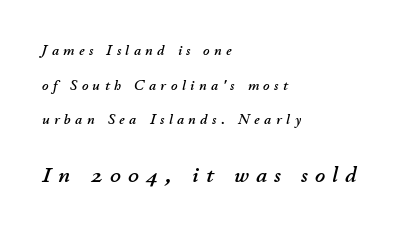
The image shows 22 px text type, italic (leaning right); set left-aligned, loose line spacing (2.47x), unusually wide letter spacing (+0.33 em), not underlined; the second (bottom) block is 1.57x larger.
